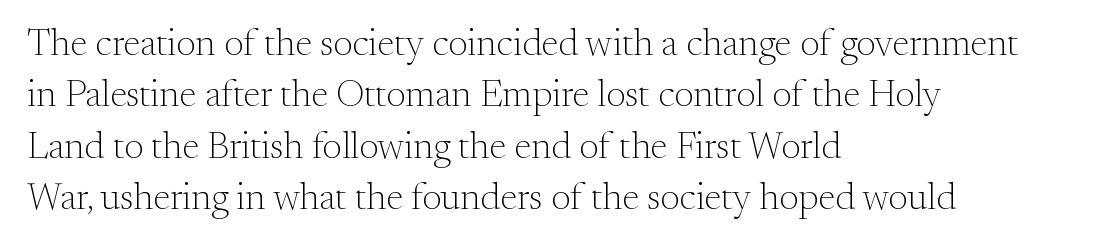
The image shows 38 px light serif type, upright; set left-aligned, normal line spacing (1.35x), normal letter spacing, not underlined; medium stroke contrast and a small x-height.
